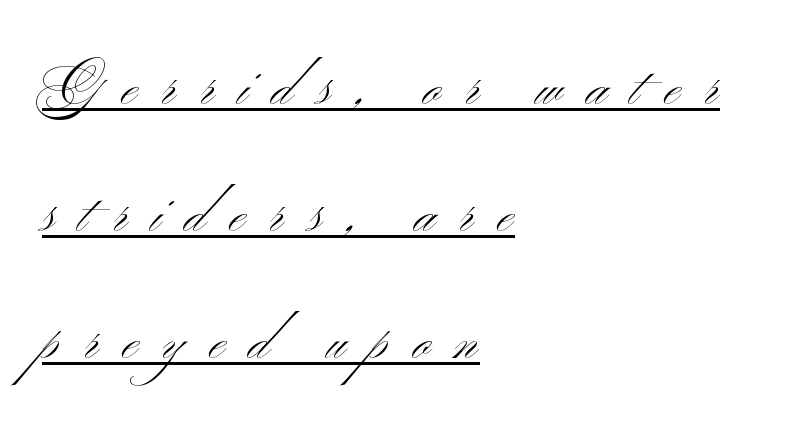
The image shows 54 px light, wide sans-serif type; set left-aligned, loose line spacing (2.35x), unusually wide letter spacing (+0.45 em), underlined; medium stroke contrast and a small x-height.
